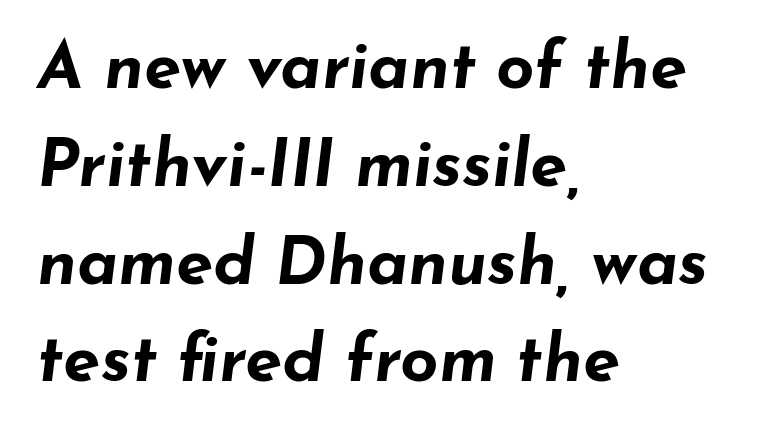
{"italic": "yes", "lean": "right", "slant_degrees": 7, "bold": "yes", "weight": "bold", "width": "wide", "stroke_contrast": "low", "x_height": "small", "monospaced": "no", "underline": "no", "align": "left", "line_spacing": "normal", "line_spacing_ratio": 1.46, "letter_spacing": "normal", "letter_spacing_em": 0.0, "glyph_px": 67}
